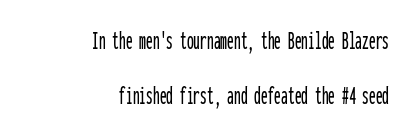
The image shows 27 px text type, upright; set right-aligned, loose line spacing (2.03x), normal letter spacing, not underlined.
